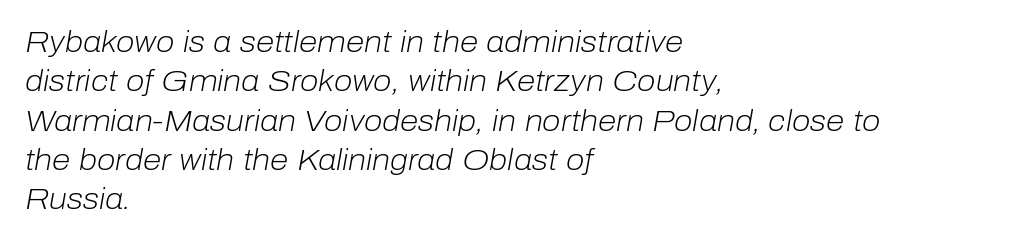
The image shows 30 px light type, italic (leaning right); set left-aligned, normal line spacing (1.31x), normal letter spacing, not underlined; low stroke contrast and a medium x-height.
